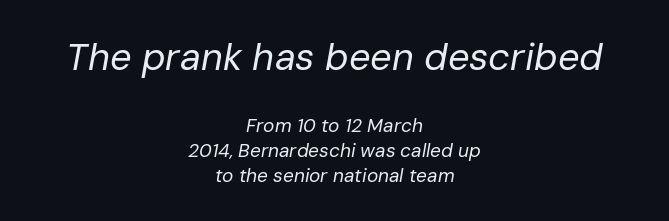
Q: Is the text bold? A: No.
Q: Is the text italic (slanted)? A: Yes, it leans right by about 10 degrees.
Q: Is the text underlined? A: No.
Q: How is the paragraph aligned? A: Centered.
Q: Is the spacing between letters normal or unusually wide? A: Normal.
Q: Is the spacing between lines tight, normal or loose? A: Normal.
Q: Which block of text is set in a larger size, the first (top) or the second (bottom)? A: The first (top) one.
Q: Width (condensed, normal, or wide)? A: Normal.
Q: Stroke contrast? A: Low.
Q: x-height? A: Medium.
Q: Monospaced? A: No.
